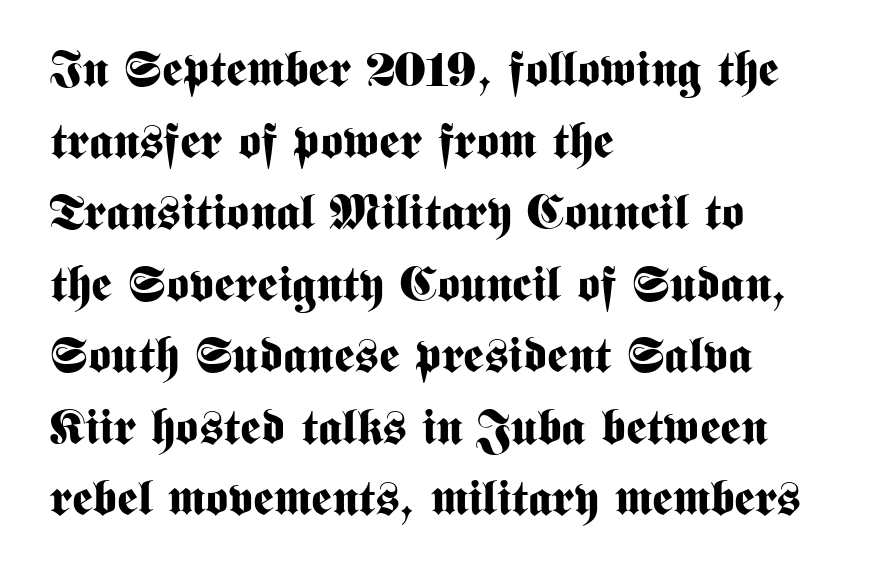
{"serif": "no", "italic": "no", "bold": "yes", "weight": "bold", "width": "condensed", "stroke_contrast": "medium", "x_height": "medium", "monospaced": "no", "underline": "no", "align": "left", "line_spacing": "normal", "line_spacing_ratio": 1.46, "letter_spacing": "normal", "letter_spacing_em": 0.0, "glyph_px": 49}
